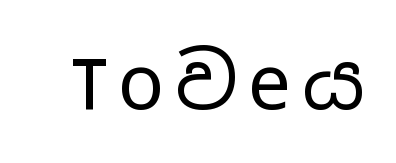
The image shows 77 px regular-weight, wide sans-serif type, upright; set not underlined; low stroke contrast and a medium x-height.
